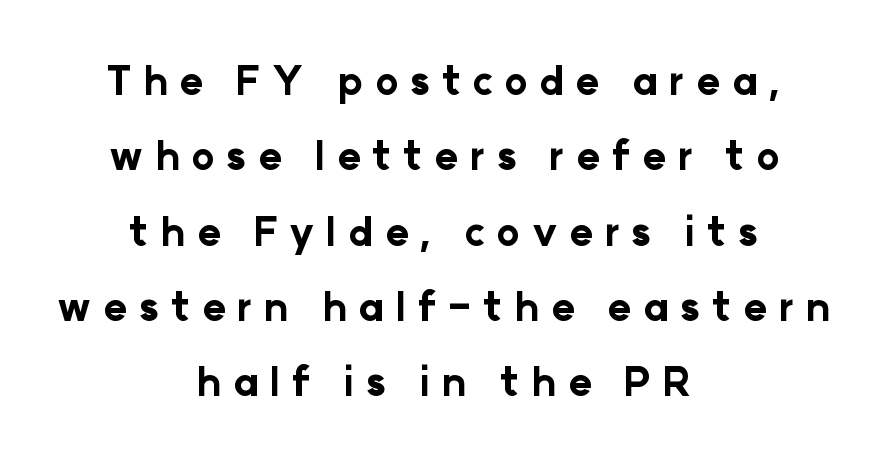
{"serif": "no", "italic": "no", "bold": "yes", "weight": "bold", "width": "normal", "stroke_contrast": "low", "x_height": "medium", "monospaced": "no", "underline": "no", "align": "center", "line_spacing": "loose", "line_spacing_ratio": 1.93, "letter_spacing": "wide", "letter_spacing_em": 0.3, "glyph_px": 39}
